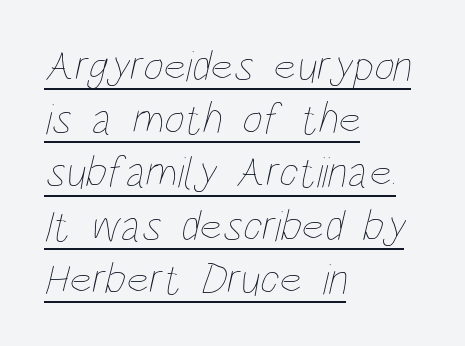
{"bold": "no", "weight": "thin", "width": "condensed", "stroke_contrast": "low", "x_height": "large", "monospaced": "no", "underline": "yes", "align": "left", "line_spacing_ratio": 1.21, "letter_spacing": "normal", "letter_spacing_em": 0.0, "glyph_px": 44}
